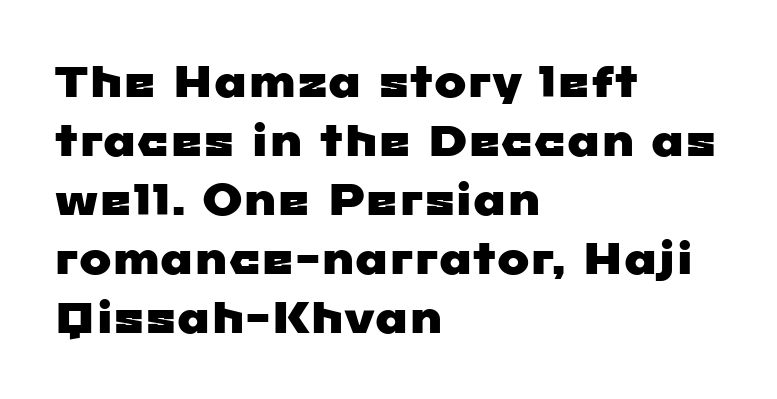
{"serif": "no", "width": "wide", "stroke_contrast": "low", "x_height": "medium", "monospaced": "no", "underline": "no", "align": "left", "line_spacing": "normal", "line_spacing_ratio": 1.37, "letter_spacing": "normal", "letter_spacing_em": 0.0, "glyph_px": 43}
